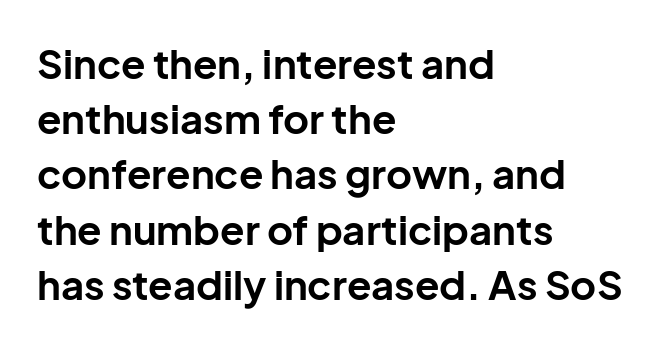
{"serif": "no", "italic": "no", "bold": "yes", "weight": "bold", "width": "normal", "stroke_contrast": "low", "x_height": "medium", "monospaced": "no", "underline": "no", "align": "left", "line_spacing": "normal", "line_spacing_ratio": 1.38, "letter_spacing": "normal", "letter_spacing_em": 0.0, "glyph_px": 40}
